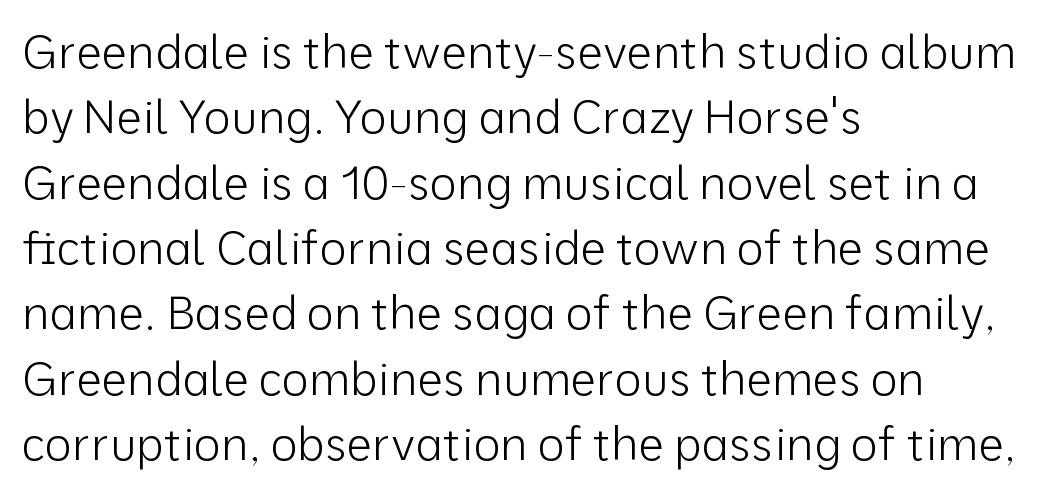
Q: Is the text bold? A: No.
Q: Is the text italic (slanted)? A: No, it is upright.
Q: Is the typeface a serif or a sans-serif typeface? A: Sans-serif.
Q: Is the text underlined? A: No.
Q: How is the paragraph aligned? A: Left-aligned.
Q: Is the spacing between letters normal or unusually wide? A: Normal.
Q: Is the spacing between lines tight, normal or loose? A: Normal.
Q: Width (condensed, normal, or wide)? A: Normal.
Q: Stroke contrast? A: Low.
Q: x-height? A: Medium.
Q: Monospaced? A: No.
